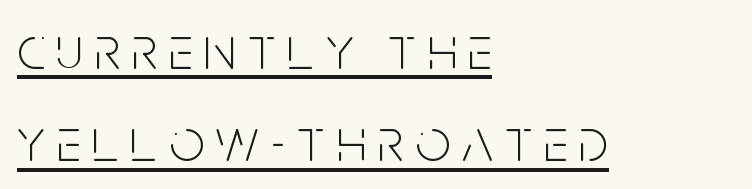
Q: Is the text bold? A: No.
Q: Is the text italic (slanted)? A: No, it is upright.
Q: Is the typeface a serif or a sans-serif typeface? A: Sans-serif.
Q: Is the text underlined? A: Yes.
Q: How is the paragraph aligned? A: Left-aligned.
Q: Is the spacing between lines tight, normal or loose? A: Normal.
Q: Width (condensed, normal, or wide)? A: Condensed.
Q: Stroke contrast? A: Low.
Q: x-height? A: Large.
Q: Monospaced? A: No.
